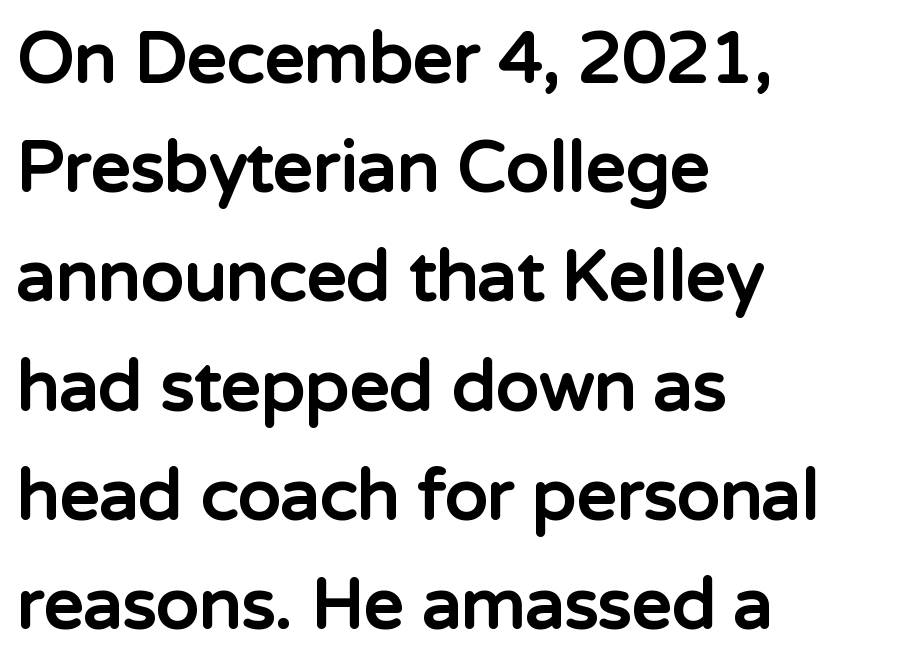
Q: Is the text bold? A: Yes.
Q: Is the text italic (slanted)? A: No, it is upright.
Q: Is the typeface a serif or a sans-serif typeface? A: Sans-serif.
Q: Is the text underlined? A: No.
Q: How is the paragraph aligned? A: Left-aligned.
Q: Is the spacing between letters normal or unusually wide? A: Normal.
Q: Is the spacing between lines tight, normal or loose? A: Normal.
Q: Width (condensed, normal, or wide)? A: Normal.
Q: Stroke contrast? A: Low.
Q: x-height? A: Medium.
Q: Monospaced? A: No.
